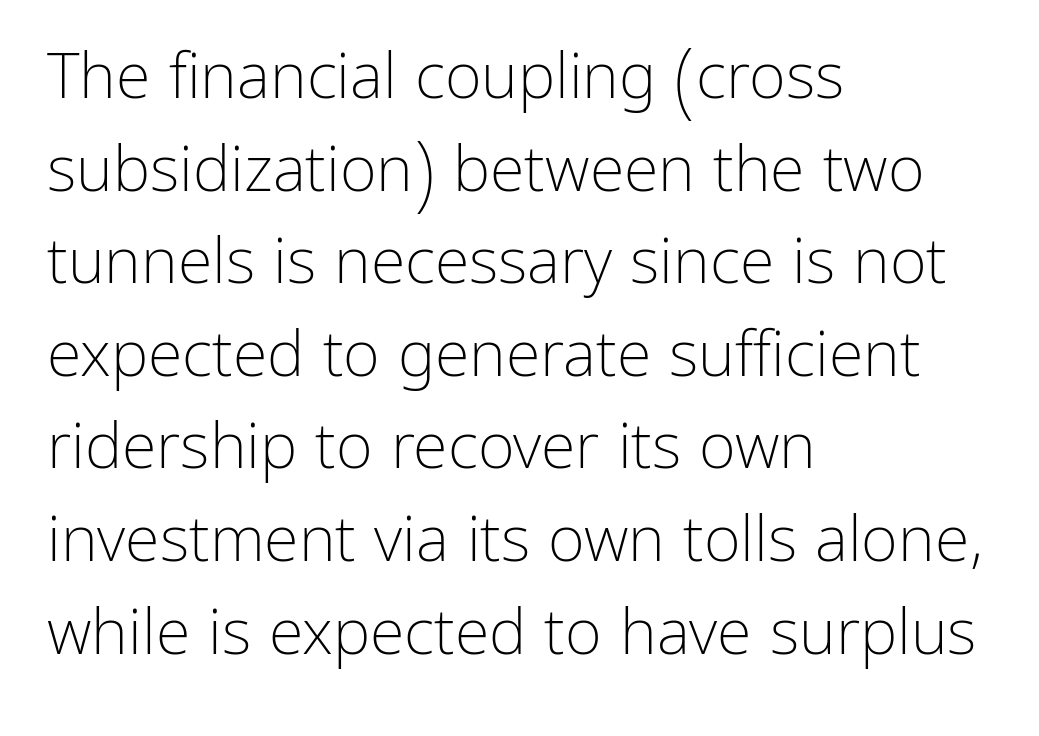
{"serif": "no", "italic": "no", "bold": "no", "weight": "light", "width": "normal", "stroke_contrast": "low", "x_height": "medium", "monospaced": "no", "underline": "no", "align": "left", "line_spacing": "normal", "line_spacing_ratio": 1.47, "letter_spacing": "normal", "letter_spacing_em": 0.0, "glyph_px": 63}
